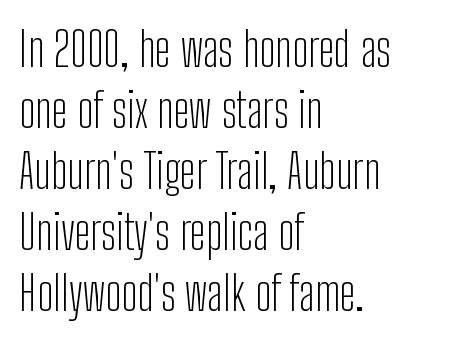
Q: Is the text bold? A: No.
Q: Is the text italic (slanted)? A: No, it is upright.
Q: Is the typeface a serif or a sans-serif typeface? A: Sans-serif.
Q: Is the text underlined? A: No.
Q: How is the paragraph aligned? A: Left-aligned.
Q: Is the spacing between letters normal or unusually wide? A: Normal.
Q: Is the spacing between lines tight, normal or loose? A: Normal.
Q: Width (condensed, normal, or wide)? A: Condensed.
Q: Stroke contrast? A: Low.
Q: x-height? A: Medium.
Q: Monospaced? A: No.
